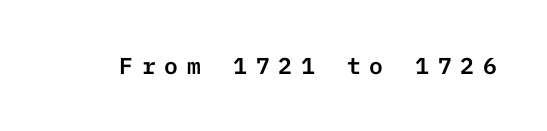
{"italic": "no", "underline": "no", "letter_spacing": "wide", "letter_spacing_em": 0.39, "glyph_px": 23}
